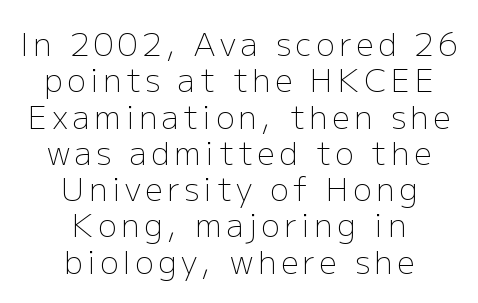
Q: Is the text bold? A: No.
Q: Is the text italic (slanted)? A: No, it is upright.
Q: Is the typeface a serif or a sans-serif typeface? A: Sans-serif.
Q: Is the text underlined? A: No.
Q: How is the paragraph aligned? A: Centered.
Q: Width (condensed, normal, or wide)? A: Normal.
Q: Stroke contrast? A: Low.
Q: x-height? A: Medium.
Q: Monospaced? A: No.
